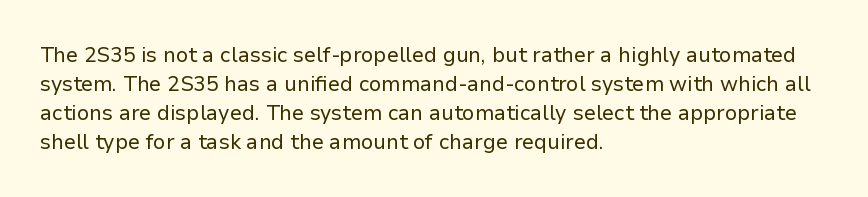
The image shows 21 px text type, upright; set left-aligned, normal line spacing (1.38x), normal letter spacing, not underlined.
